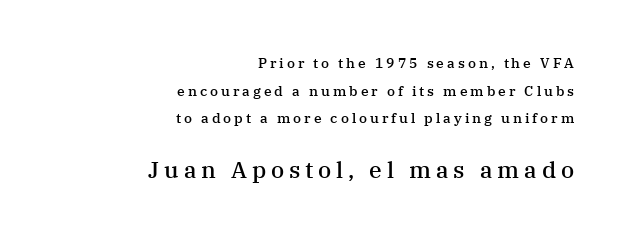
The image shows 23 px text type, upright; set right-aligned, loose line spacing (1.97x), unusually wide letter spacing (+0.21 em), not underlined; the second (bottom) block is 1.64x larger.
